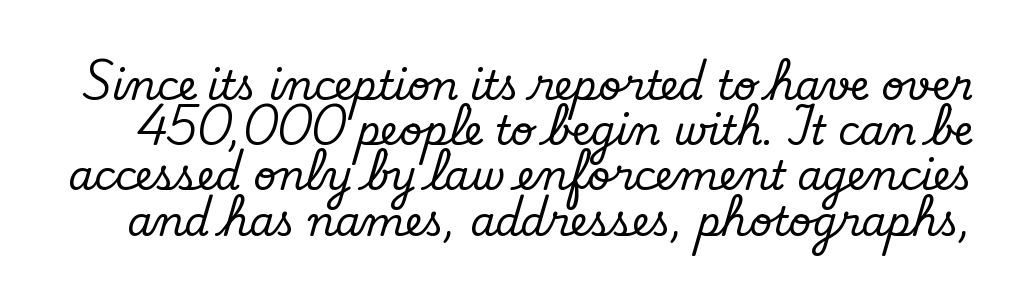
Q: Is the text italic (slanted)? A: Yes.
Q: Is the typeface a serif or a sans-serif typeface? A: Serif.
Q: Is the text underlined? A: No.
Q: Is the spacing between letters normal or unusually wide? A: Normal.
Q: Is the spacing between lines tight, normal or loose? A: Tight.
Q: Width (condensed, normal, or wide)? A: Normal.
Q: Stroke contrast? A: Low.
Q: x-height? A: Small.
Q: Monospaced? A: No.
